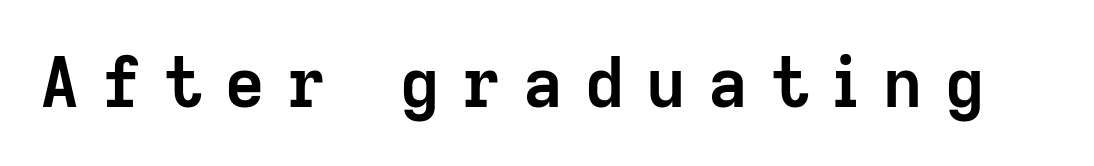
{"serif": "no", "italic": "no", "bold": "yes", "weight": "semibold", "width": "normal", "stroke_contrast": "low", "x_height": "medium", "monospaced": "no", "underline": "no", "letter_spacing": "wide", "letter_spacing_em": 0.33, "glyph_px": 68}
